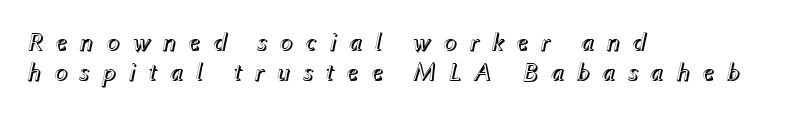
{"italic": "yes", "lean": "right", "slant_degrees": 12, "underline": "no", "align": "left", "line_spacing_ratio": 1.16, "letter_spacing": "wide", "letter_spacing_em": 0.45, "glyph_px": 26}
